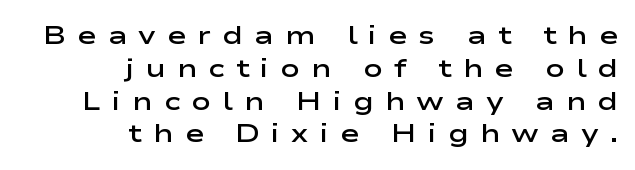
The image shows 26 px text type, upright; set right-aligned, normal line spacing (1.26x), unusually wide letter spacing (+0.43 em), not underlined.
